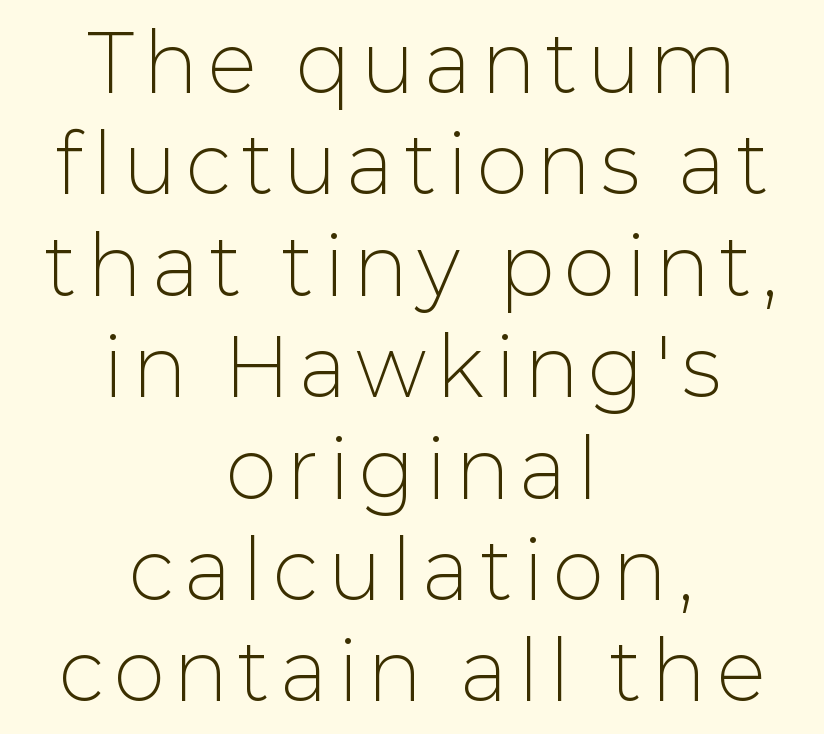
{"serif": "no", "italic": "no", "bold": "no", "weight": "light", "width": "normal", "stroke_contrast": "low", "x_height": "medium", "monospaced": "no", "underline": "no", "align": "center", "line_spacing": "normal", "line_spacing_ratio": 1.3, "glyph_px": 78}
